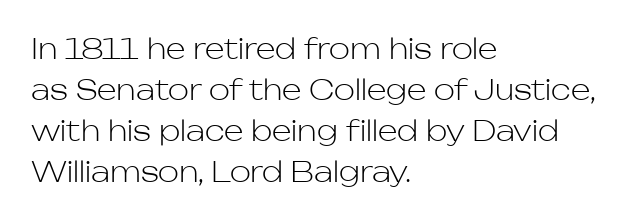
Q: Is the text bold? A: No.
Q: Is the text italic (slanted)? A: No, it is upright.
Q: Is the typeface a serif or a sans-serif typeface? A: Sans-serif.
Q: Is the text underlined? A: No.
Q: How is the paragraph aligned? A: Left-aligned.
Q: Is the spacing between letters normal or unusually wide? A: Normal.
Q: Is the spacing between lines tight, normal or loose? A: Normal.
Q: Width (condensed, normal, or wide)? A: Normal.
Q: Stroke contrast? A: Low.
Q: x-height? A: Medium.
Q: Monospaced? A: No.
